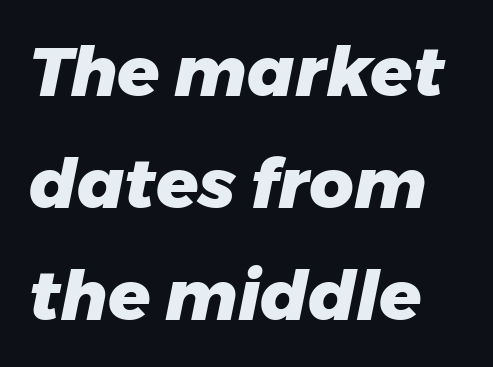
{"italic": "yes", "lean": "right", "slant_degrees": 11, "bold": "yes", "weight": "heavy", "width": "normal", "stroke_contrast": "low", "x_height": "medium", "monospaced": "no", "underline": "no", "line_spacing": "normal", "line_spacing_ratio": 1.62, "letter_spacing": "normal", "letter_spacing_em": 0.0, "glyph_px": 69}
